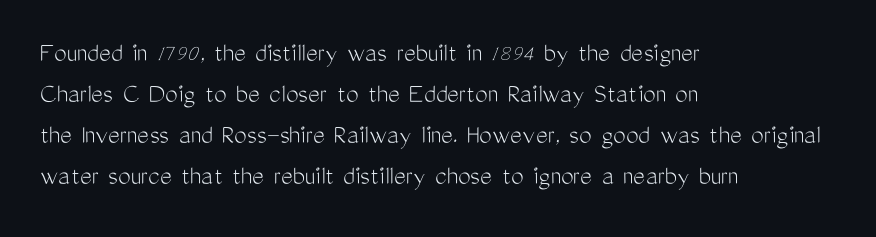
Q: Is the text bold? A: No.
Q: Is the text italic (slanted)? A: No, it is upright.
Q: Is the typeface a serif or a sans-serif typeface? A: Sans-serif.
Q: Is the text underlined? A: No.
Q: How is the paragraph aligned? A: Left-aligned.
Q: Is the spacing between letters normal or unusually wide? A: Normal.
Q: Is the spacing between lines tight, normal or loose? A: Normal.
Q: Width (condensed, normal, or wide)? A: Condensed.
Q: Stroke contrast? A: Medium.
Q: x-height? A: Medium.
Q: Monospaced? A: No.
